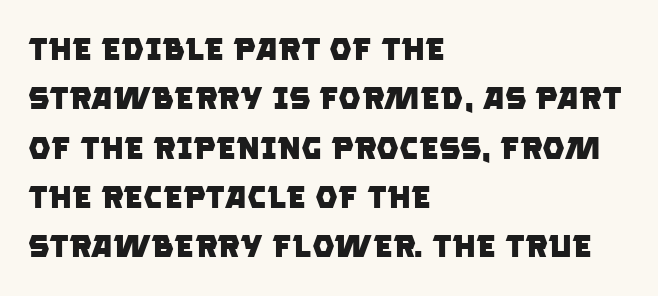
Q: Is the text bold? A: Yes.
Q: Is the typeface a serif or a sans-serif typeface? A: Sans-serif.
Q: Is the text underlined? A: No.
Q: How is the paragraph aligned? A: Left-aligned.
Q: Is the spacing between letters normal or unusually wide? A: Normal.
Q: Is the spacing between lines tight, normal or loose? A: Normal.
Q: Width (condensed, normal, or wide)? A: Normal.
Q: Stroke contrast? A: Low.
Q: x-height? A: Large.
Q: Monospaced? A: No.
